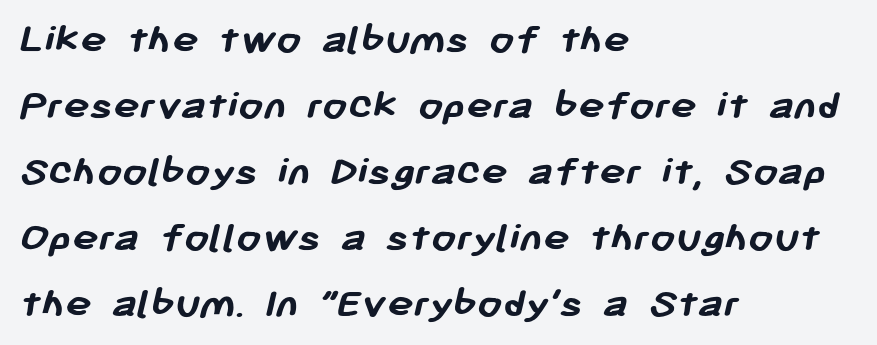
Note: no serifs on the glyphs. Whoever set this chose a conventional vertical rhythm. Tracking here is standard; glyphs follow each other at the usual distance. Heavy, bold letterforms. Lines of text with bare space underneath. Looks like regular typesetting: each glyph gets only the width it needs.
